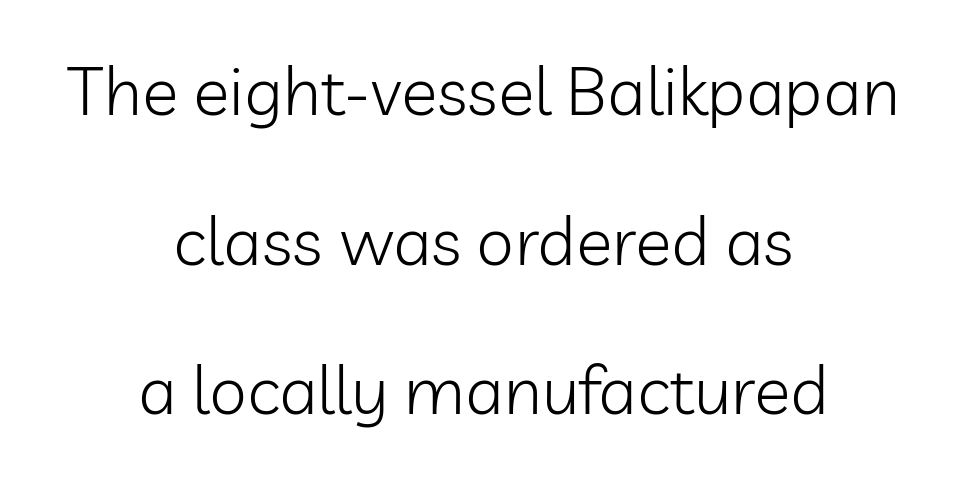
Q: Is the text bold? A: No.
Q: Is the text italic (slanted)? A: No, it is upright.
Q: Is the typeface a serif or a sans-serif typeface? A: Sans-serif.
Q: Is the text underlined? A: No.
Q: How is the paragraph aligned? A: Centered.
Q: Is the spacing between letters normal or unusually wide? A: Normal.
Q: Is the spacing between lines tight, normal or loose? A: Loose.
Q: Width (condensed, normal, or wide)? A: Normal.
Q: Stroke contrast? A: Low.
Q: x-height? A: Medium.
Q: Monospaced? A: No.
